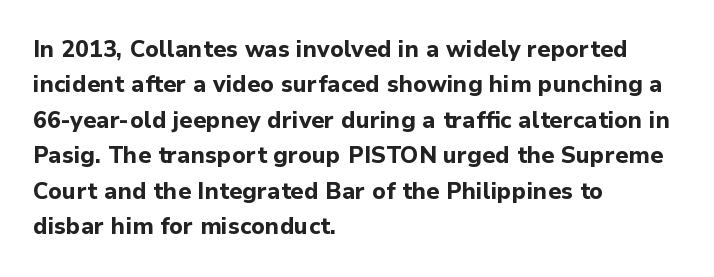
The image shows 23 px bold type, upright; set left-aligned, normal line spacing (1.54x), normal letter spacing, not underlined.
